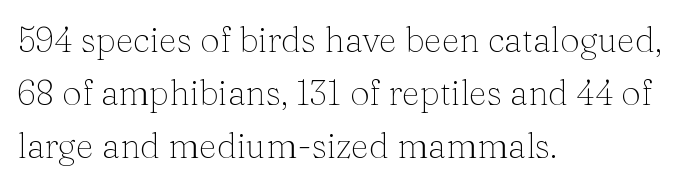
Q: Is the text bold? A: No.
Q: Is the text italic (slanted)? A: No, it is upright.
Q: Is the typeface a serif or a sans-serif typeface? A: Serif.
Q: Is the text underlined? A: No.
Q: How is the paragraph aligned? A: Left-aligned.
Q: Is the spacing between letters normal or unusually wide? A: Normal.
Q: Is the spacing between lines tight, normal or loose? A: Normal.
Q: Width (condensed, normal, or wide)? A: Normal.
Q: Stroke contrast? A: Medium.
Q: x-height? A: Medium.
Q: Monospaced? A: No.
